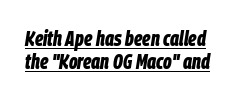
Q: Is the text bold? A: Yes.
Q: Is the text italic (slanted)? A: Yes, it leans right by about 9 degrees.
Q: Is the text underlined? A: Yes.
Q: Is the spacing between letters normal or unusually wide? A: Normal.
Q: Is the spacing between lines tight, normal or loose? A: Tight.
